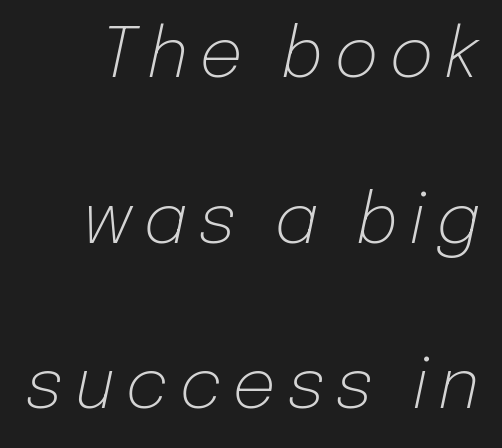
The image shows 69 px light type, italic (leaning right); set loose line spacing (2.4x), not underlined; low stroke contrast and a medium x-height.
